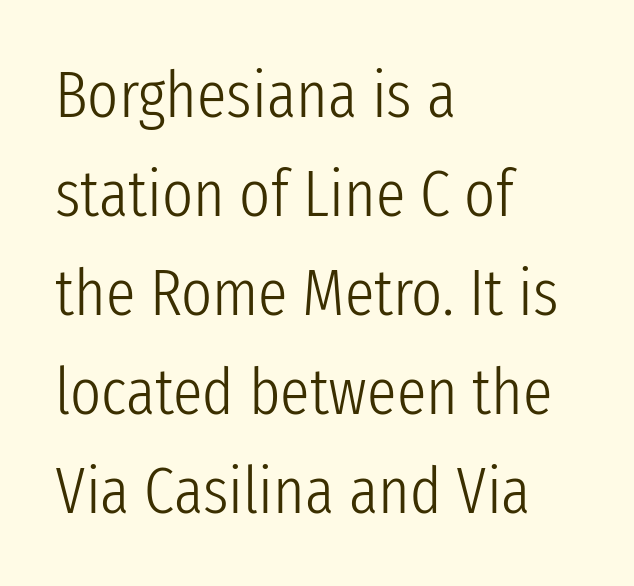
Posture: upright roman. Nobody touched the tracking dial on this one. Proportional: the letters do not fall into vertical columns. The rendering uses a moderate line-height, typical for paragraphs.
